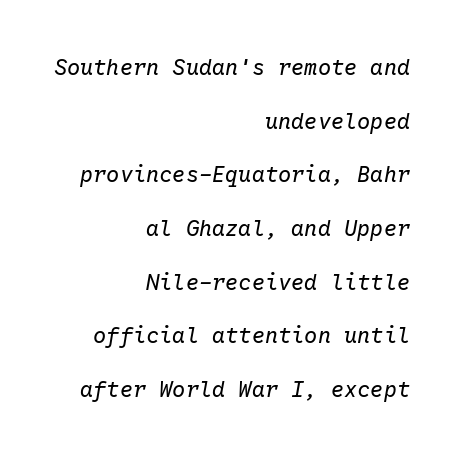
{"italic": "yes", "lean": "right", "slant_degrees": 10, "bold": "no", "underline": "no", "align": "right", "line_spacing": "loose", "line_spacing_ratio": 2.44, "letter_spacing": "normal", "letter_spacing_em": 0.0, "glyph_px": 22}
